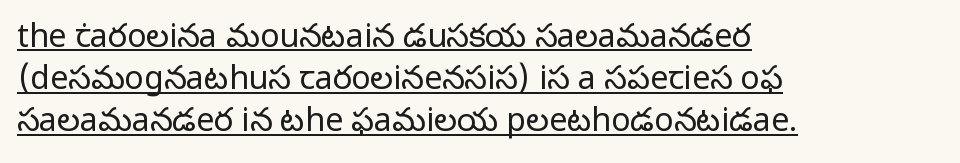
The rendered words wear a rule along their underside. The lettering holds an erect, upright posture throughout. The face used here is proportionally spaced, like ordinary book or web type. Unbolded letterforms with no extra heft. A student would call this left alignment; a typographer would say flush left, rag right.
